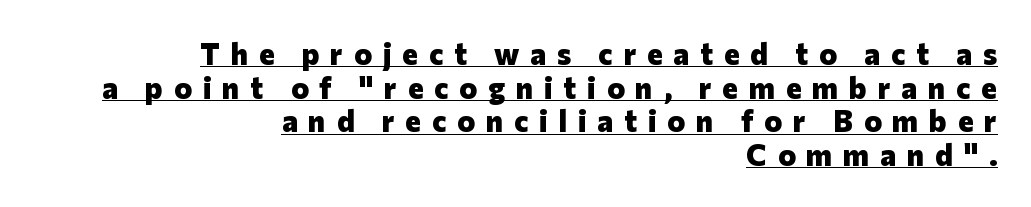
Q: Is the text bold? A: Yes.
Q: Is the text italic (slanted)? A: No, it is upright.
Q: Is the typeface a serif or a sans-serif typeface? A: Sans-serif.
Q: Is the text underlined? A: Yes.
Q: How is the paragraph aligned? A: Right-aligned.
Q: Is the spacing between letters normal or unusually wide? A: Unusually wide.
Q: Is the spacing between lines tight, normal or loose? A: Tight.
Q: Width (condensed, normal, or wide)? A: Normal.
Q: Stroke contrast? A: Low.
Q: x-height? A: Medium.
Q: Monospaced? A: No.
